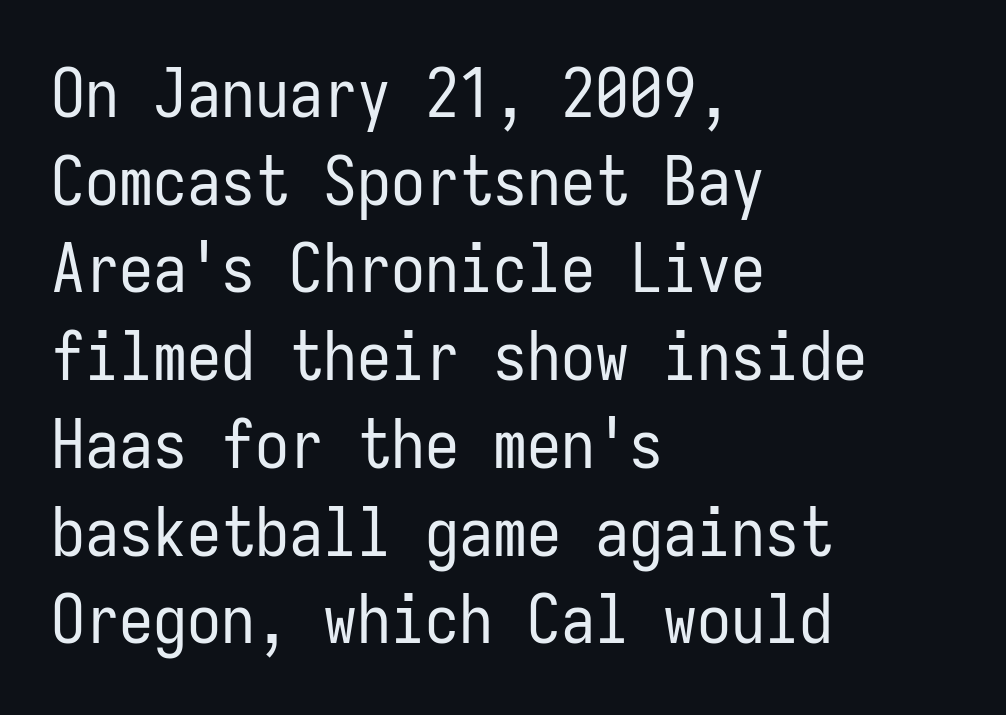
{"serif": "no", "italic": "no", "bold": "no", "weight": "regular", "width": "condensed", "stroke_contrast": "low", "x_height": "medium", "monospaced": "yes", "underline": "no", "align": "left", "line_spacing": "normal", "line_spacing_ratio": 1.29, "letter_spacing": "normal", "letter_spacing_em": 0.0, "glyph_px": 68}
